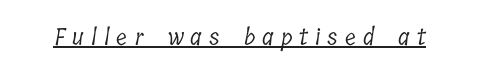
Substantial extra tracking has been applied to these lines. Each line of the rendering has a horizontal stroke beneath the glyphs. Each stroke keeps to a modest, everyday thickness or less.
